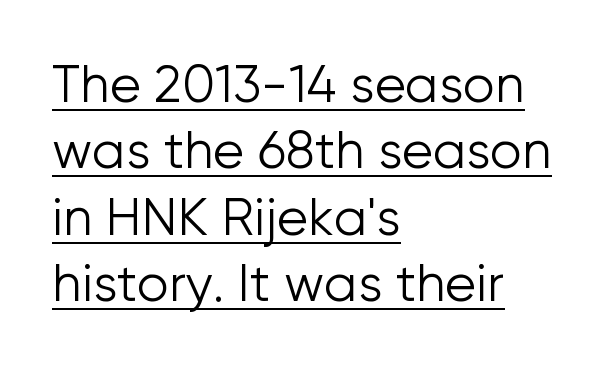
A continuous stroke trails under the words, as in a hyperlink. Letters have the restrained weight of plain body copy at most. The rendering shows plain stroke endings on the letterforms — a sans-serif design. Each letter keeps its own natural width here, so spacing adapts to shape.
